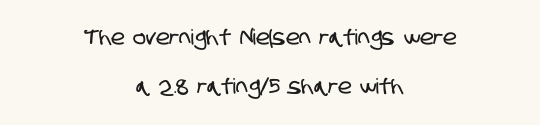
{"underline": "no", "align": "center", "line_spacing": "loose", "line_spacing_ratio": 2.31, "letter_spacing": "normal", "letter_spacing_em": 0.0, "glyph_px": 21}
